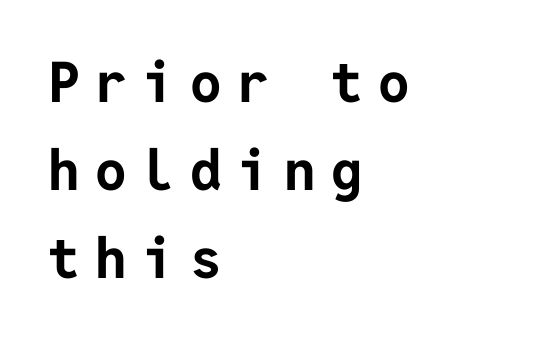
{"serif": "no", "italic": "no", "bold": "yes", "weight": "bold", "width": "normal", "stroke_contrast": "low", "x_height": "medium", "underline": "no", "align": "left", "line_spacing": "normal", "line_spacing_ratio": 1.57, "letter_spacing": "wide", "letter_spacing_em": 0.28, "glyph_px": 56}
